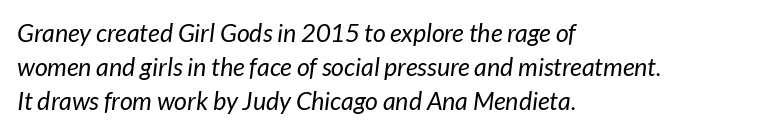
Q: Is the text bold? A: No.
Q: Is the text italic (slanted)? A: Yes, it leans right by about 7 degrees.
Q: Is the text underlined? A: No.
Q: How is the paragraph aligned? A: Left-aligned.
Q: Is the spacing between letters normal or unusually wide? A: Normal.
Q: Is the spacing between lines tight, normal or loose? A: Normal.
